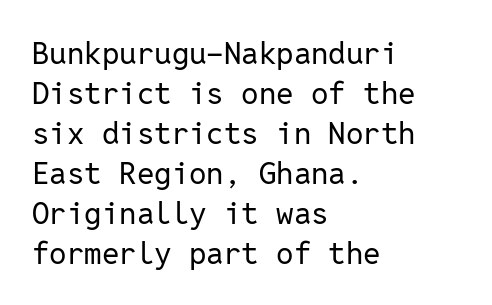
The image shows 31 px regular-weight sans-serif type, upright, monospaced; set left-aligned, normal line spacing (1.29x), normal letter spacing, not underlined; low stroke contrast and a medium x-height.
